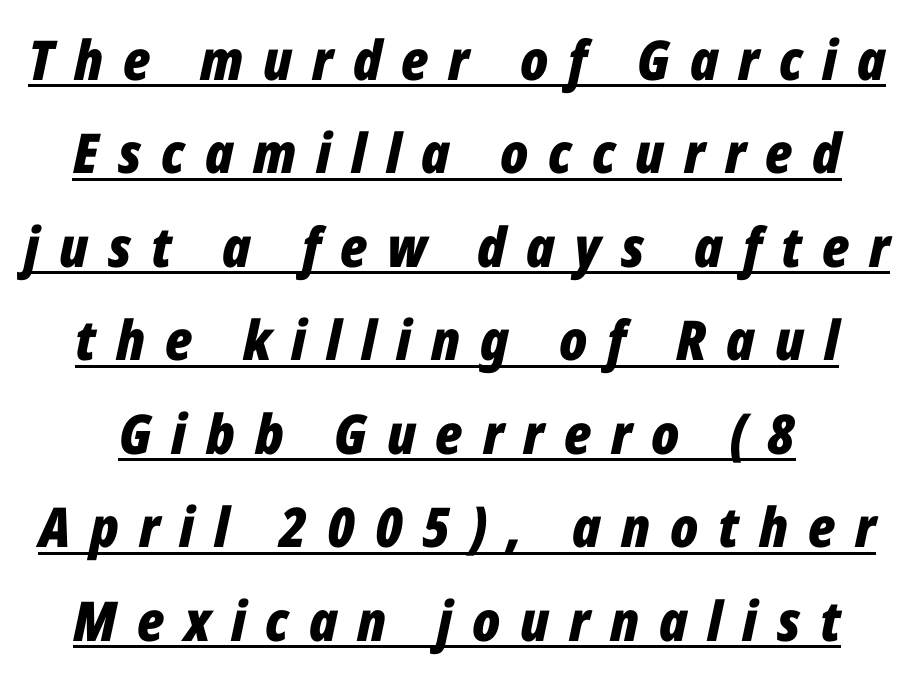
The image shows 55 px bold, condensed type, italic (leaning right); set normal line spacing (1.7x), unusually wide letter spacing (+0.36 em), underlined; low stroke contrast and a medium x-height.
